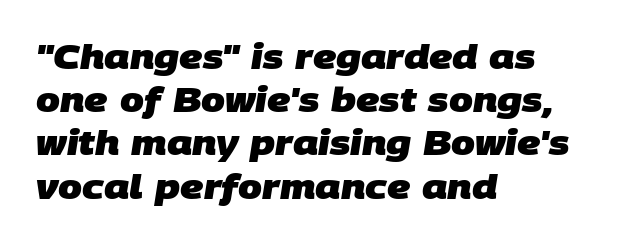
The image shows 34 px heavy sans-serif type; set left-aligned, normal line spacing (1.27x), normal letter spacing, not underlined; low stroke contrast and a large x-height.
